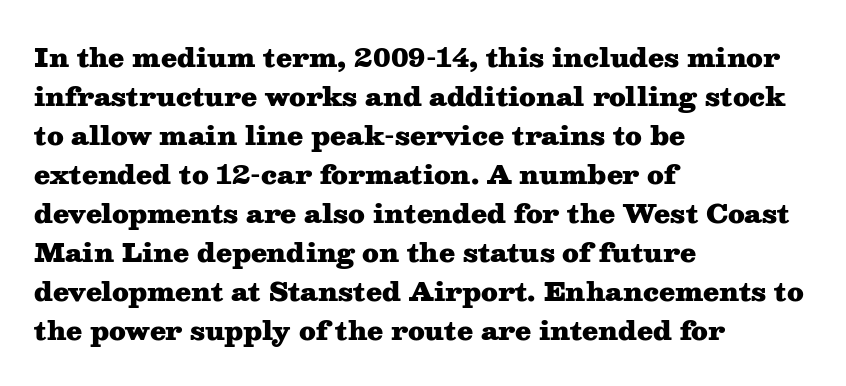
{"italic": "no", "bold": "yes", "underline": "no", "align": "left", "line_spacing": "normal", "line_spacing_ratio": 1.5, "letter_spacing": "normal", "letter_spacing_em": 0.0, "glyph_px": 26}
